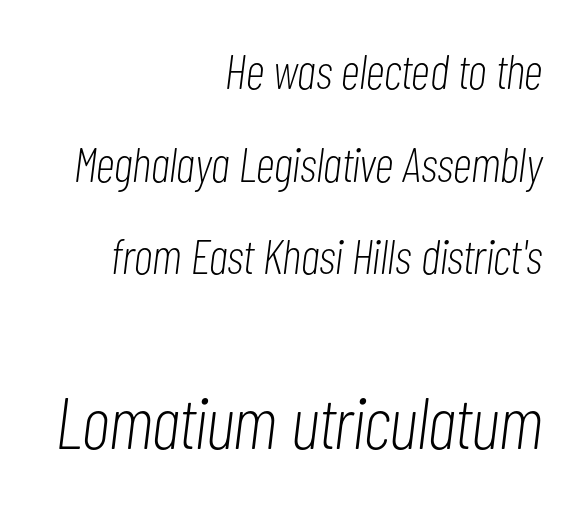
The strokes carry an ordinary text weight at most. Looks like regular typesetting: each glyph gets only the width it needs. Character size in the trailing block exceeds that of the leading block. The glyphs look as if they've been sheared to an angle. The zone under the glyphs is completely vacant. Short note: letters normally spaced.
